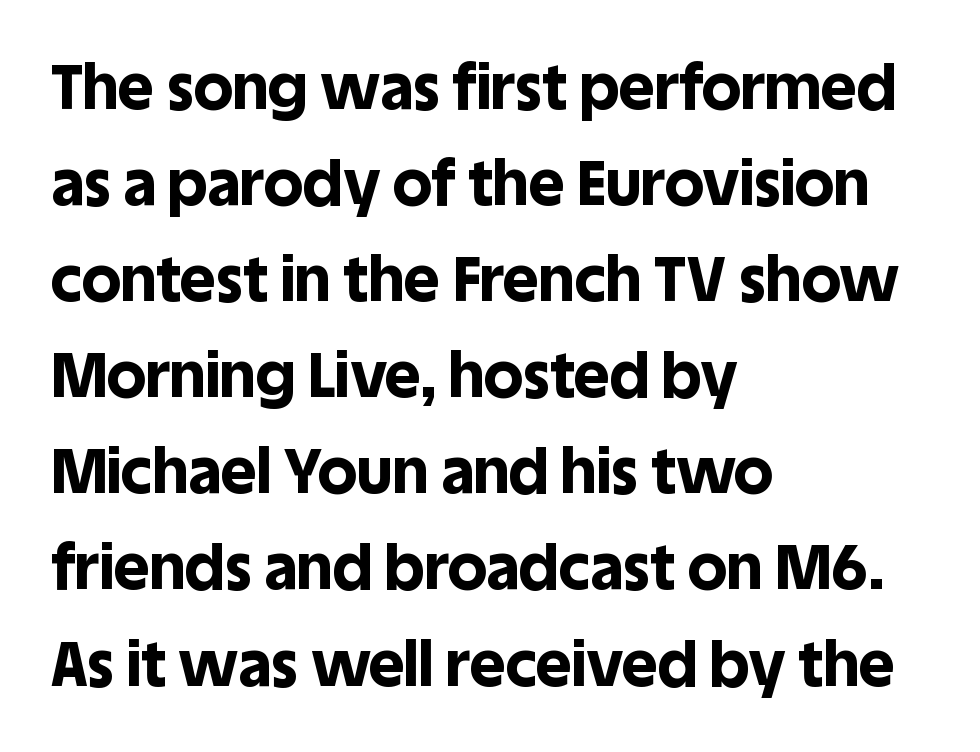
Regarding serifs, this sample does without them. A dark, heavy texture on the line: the type is bold. Style check: upright. Vertical spacing — default. Nothing unusual about the tracking: characters are spaced as the font intends. The lines in this sample share a left origin and differ only in where they stop.
